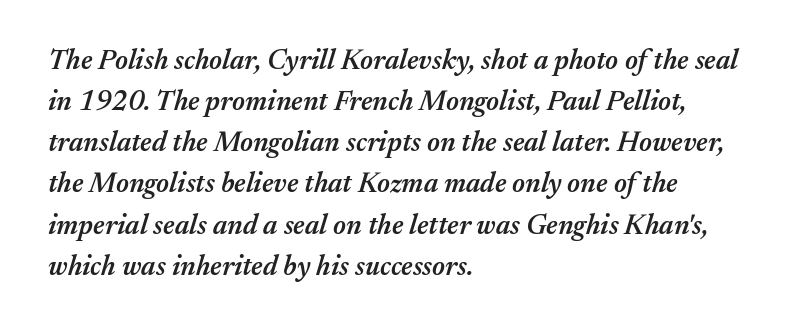
No extra tracking has been applied to these lines. This rendering uses left alignment, leaving the right contour irregular. The rendering uses natural spacing where letterforms have individual widths. In terms of leading, this rendering sits right in the middle.
